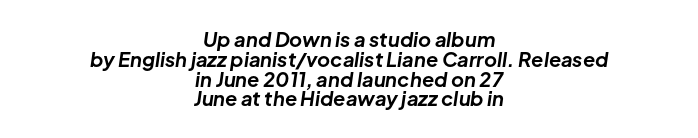
{"italic": "yes", "lean": "right", "slant_degrees": 8, "bold": "yes", "underline": "no", "align": "center", "line_spacing": "tight", "line_spacing_ratio": 0.99, "letter_spacing": "normal", "letter_spacing_em": 0.0, "glyph_px": 20}
